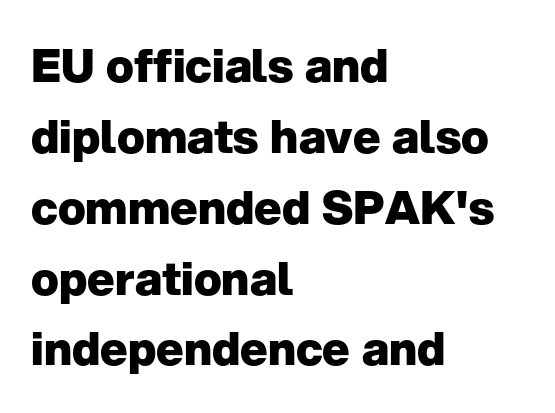
Q: Is the text bold? A: Yes.
Q: Is the text italic (slanted)? A: No, it is upright.
Q: Is the typeface a serif or a sans-serif typeface? A: Sans-serif.
Q: Is the text underlined? A: No.
Q: How is the paragraph aligned? A: Left-aligned.
Q: Is the spacing between letters normal or unusually wide? A: Normal.
Q: Is the spacing between lines tight, normal or loose? A: Normal.
Q: Width (condensed, normal, or wide)? A: Normal.
Q: Stroke contrast? A: Low.
Q: x-height? A: Medium.
Q: Monospaced? A: No.
